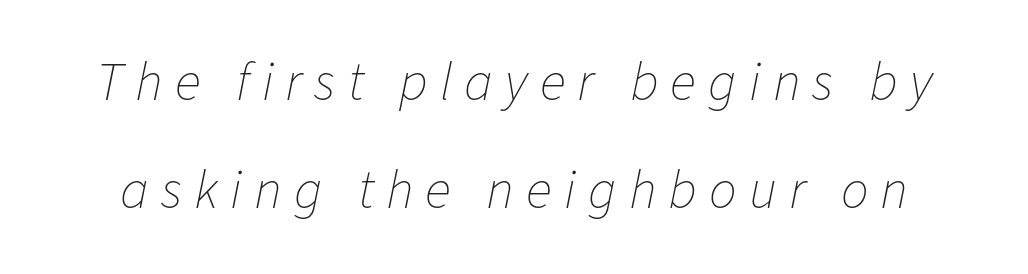
Q: Is the text bold? A: No.
Q: Is the text italic (slanted)? A: Yes, it leans right by about 11 degrees.
Q: Is the text underlined? A: No.
Q: Is the spacing between letters normal or unusually wide? A: Unusually wide.
Q: Is the spacing between lines tight, normal or loose? A: Loose.
Q: Width (condensed, normal, or wide)? A: Normal.
Q: Stroke contrast? A: Low.
Q: x-height? A: Medium.
Q: Monospaced? A: No.
